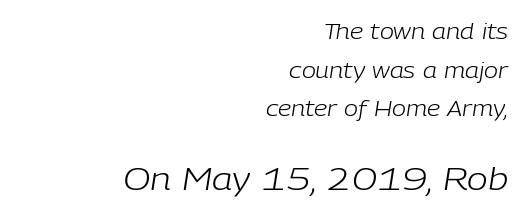
Q: Is the text bold? A: No.
Q: Is the text italic (slanted)? A: Yes, it leans right by about 9 degrees.
Q: Is the text underlined? A: No.
Q: How is the paragraph aligned? A: Right-aligned.
Q: Is the spacing between letters normal or unusually wide? A: Normal.
Q: Which block of text is set in a larger size, the first (top) or the second (bottom)? A: The second (bottom) one.
Q: Width (condensed, normal, or wide)? A: Normal.
Q: Stroke contrast? A: Low.
Q: x-height? A: Medium.
Q: Monospaced? A: No.
